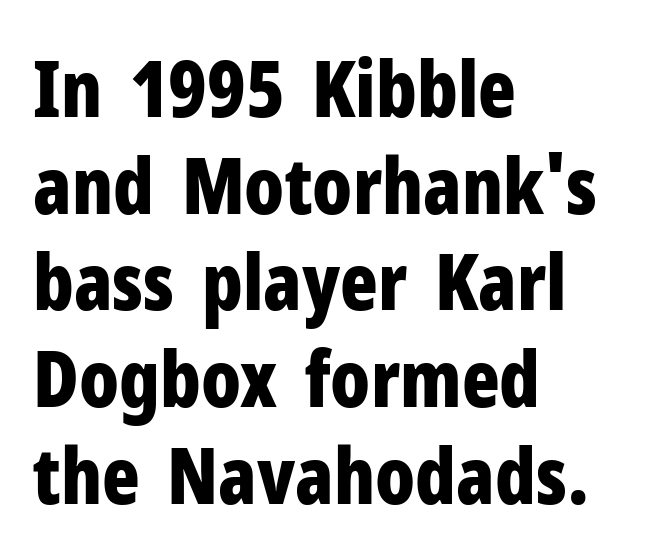
The image shows 78 px bold, condensed sans-serif type, upright; set left-aligned, line spacing 1.24x, normal letter spacing, not underlined; low stroke contrast and a medium x-height.
